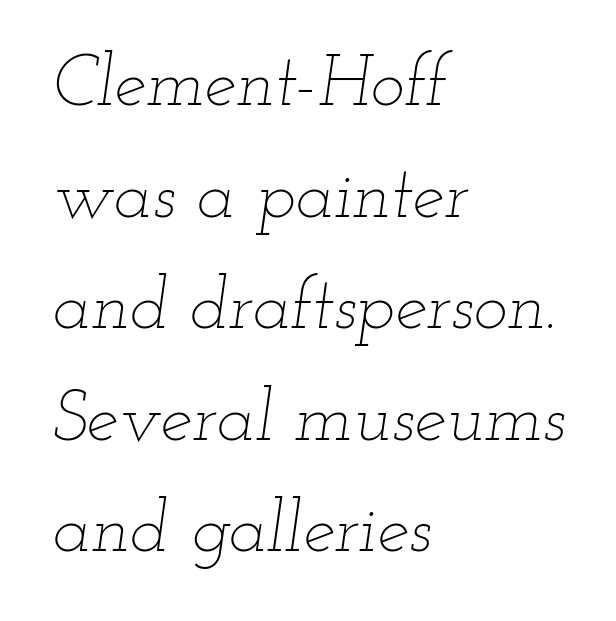
Is there much room between lines? A standard amount, neither cramped nor airy. Do the characters align in a grid? No, the font is proportional. Weight: in the light-to-regular range. Underlining? Definitely not there. Compared with a centered layout, this one pins lines to the left instead.
